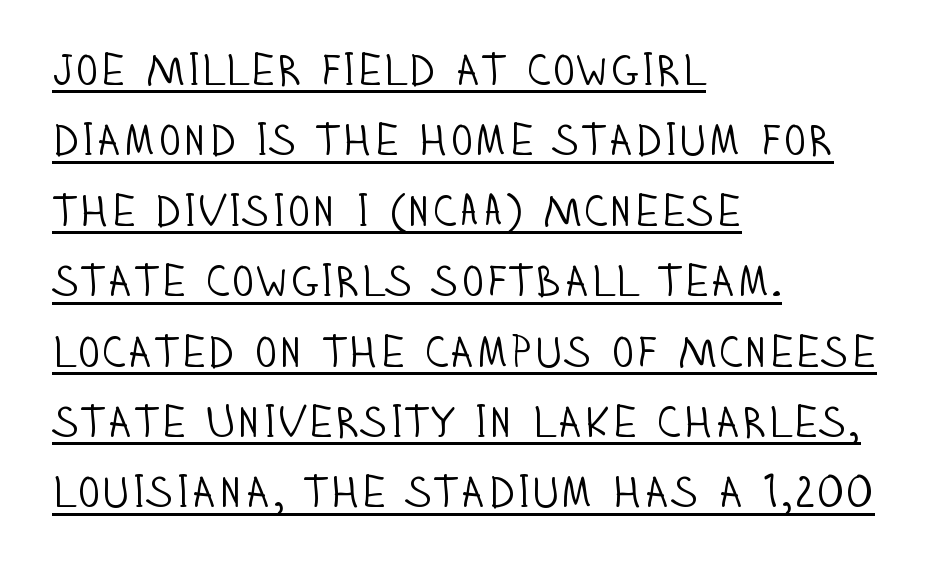
The passage shown is typeset with a sans-serif family. In terms of leading, this rendering sits right in the middle. Is this a fixed-width face? No — the glyphs have proportional, varying widths. There is no visible air inserted between adjacent glyphs. This is underlined copy, the kind a proofreader might mark for attention.
